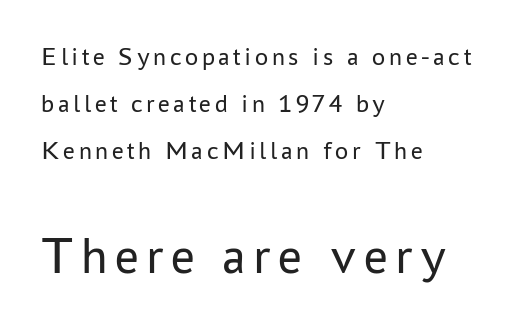
Q: Is the text bold? A: No.
Q: Is the text italic (slanted)? A: No, it is upright.
Q: Is the typeface a serif or a sans-serif typeface? A: Sans-serif.
Q: Is the text underlined? A: No.
Q: How is the paragraph aligned? A: Left-aligned.
Q: Which block of text is set in a larger size, the first (top) or the second (bottom)? A: The second (bottom) one.
Q: Width (condensed, normal, or wide)? A: Normal.
Q: Stroke contrast? A: Low.
Q: x-height? A: Medium.
Q: Monospaced? A: No.
